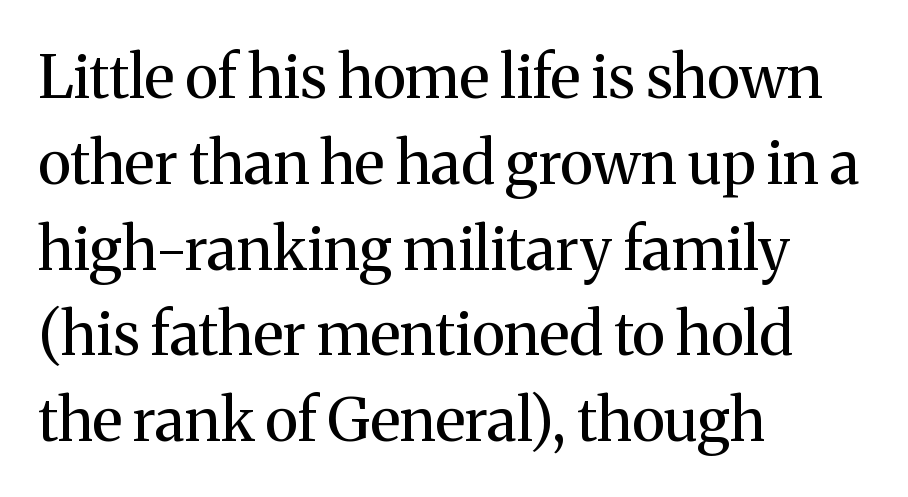
The image shows 60 px regular-weight serif type, upright; set left-aligned, normal line spacing (1.43x), normal letter spacing, not underlined; medium stroke contrast and a medium x-height.
